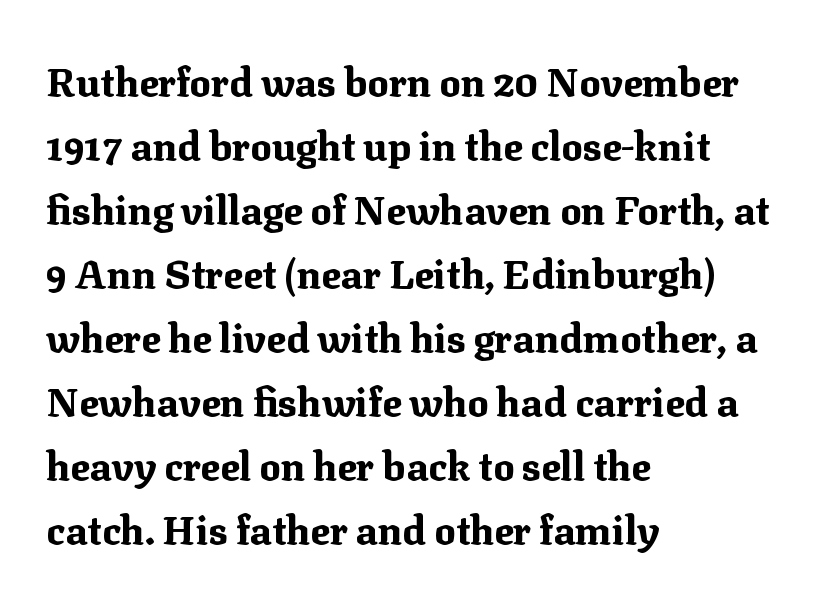
The image shows 40 px bold serif type, upright; set left-aligned, normal line spacing (1.6x), normal letter spacing, not underlined; medium stroke contrast and a medium x-height.
